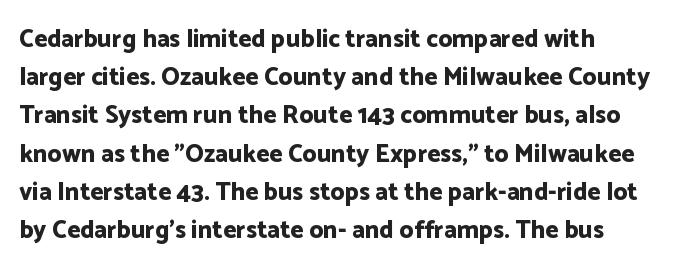
{"italic": "no", "bold": "yes", "underline": "no", "line_spacing": "normal", "line_spacing_ratio": 1.53, "letter_spacing": "normal", "letter_spacing_em": 0.0, "glyph_px": 25}
